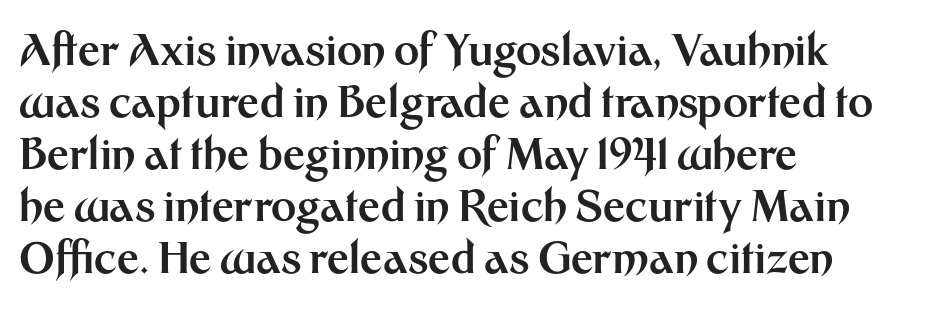
Every row of glyphs begins at an identical x-position on the left. Are there feet on the stems? There aren't — it's a sans. The strokes are fattened all the way to bold. The rendering uses natural spacing where letterforms have individual widths.
